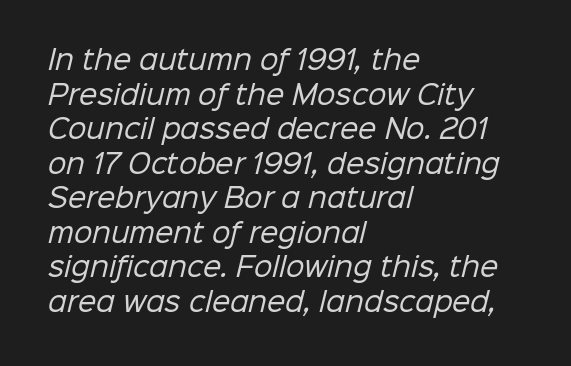
The passage shown stacks its lines at a standard gap. The lines in this sample share a left origin and differ only in where they stop. Words appear dense and cohesive because spacing is normal. Only glyphs here, with clear space below each row. Ink coverage per letter is moderate at most.
